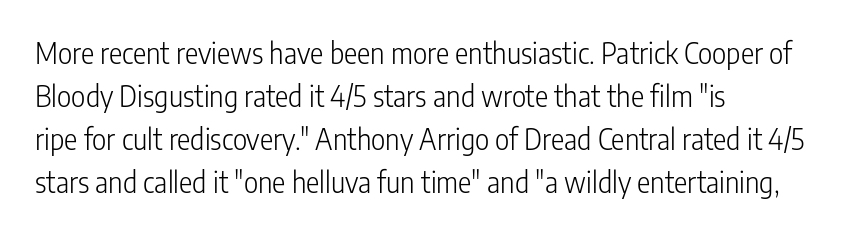
{"serif": "no", "italic": "no", "bold": "no", "weight": "light", "width": "condensed", "stroke_contrast": "low", "x_height": "medium", "monospaced": "no", "underline": "no", "align": "left", "line_spacing": "normal", "line_spacing_ratio": 1.54, "letter_spacing": "normal", "letter_spacing_em": 0.0, "glyph_px": 28}
